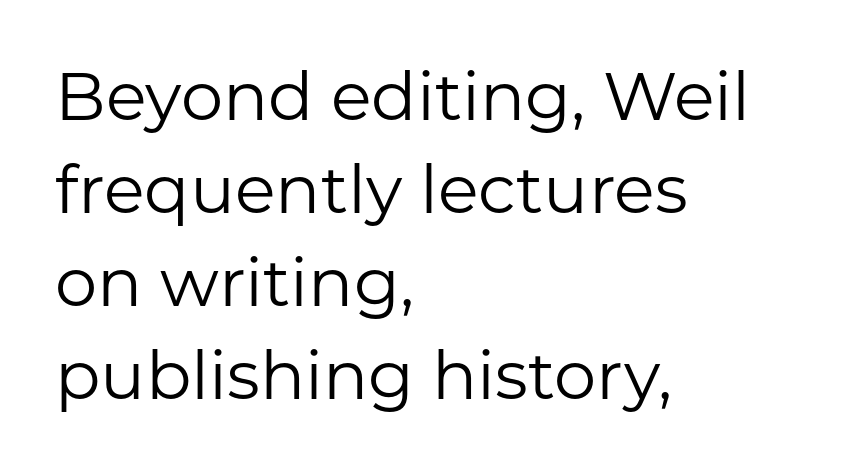
Q: Is the text bold? A: No.
Q: Is the text italic (slanted)? A: No, it is upright.
Q: Is the typeface a serif or a sans-serif typeface? A: Sans-serif.
Q: Is the text underlined? A: No.
Q: How is the paragraph aligned? A: Left-aligned.
Q: Is the spacing between letters normal or unusually wide? A: Normal.
Q: Is the spacing between lines tight, normal or loose? A: Normal.
Q: Width (condensed, normal, or wide)? A: Normal.
Q: Stroke contrast? A: Low.
Q: x-height? A: Medium.
Q: Monospaced? A: No.
